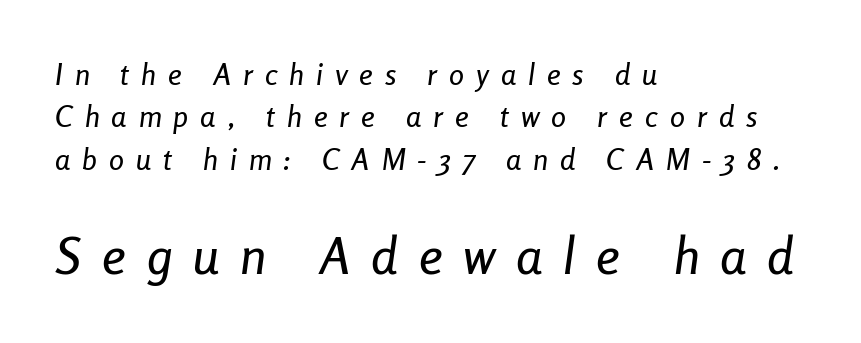
The image shows 52 px condensed type, italic (leaning right); set left-aligned, normal line spacing (1.41x), unusually wide letter spacing (+0.4 em), not underlined; the second (bottom) block is 1.73x larger; low stroke contrast and a medium x-height.
